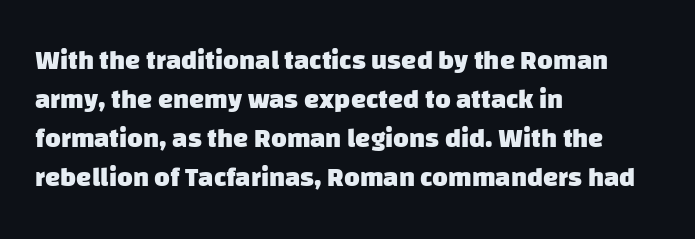
In terms of leading, this rendering sits right in the middle. Has an underline been added? It has not. In terms of weight, the rendering is a true, heavy bold. Each word holds together tightly as a unit, with standard inter-letter gaps.
